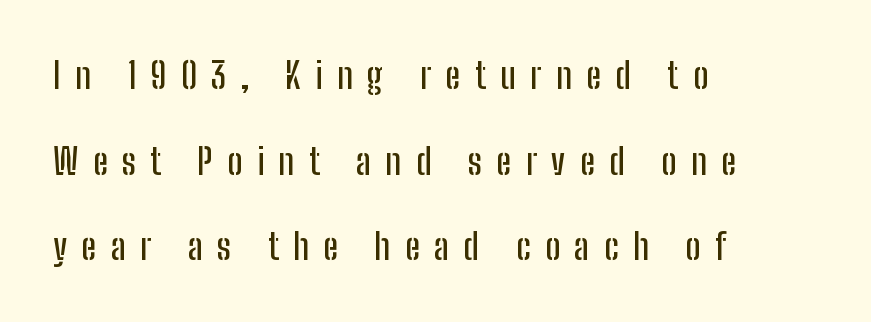
{"serif": "no", "italic": "no", "width": "condensed", "stroke_contrast": "low", "x_height": "medium", "monospaced": "no", "underline": "no", "align": "left", "line_spacing": "loose", "line_spacing_ratio": 2.38, "letter_spacing": "wide", "letter_spacing_em": 0.4, "glyph_px": 36}
